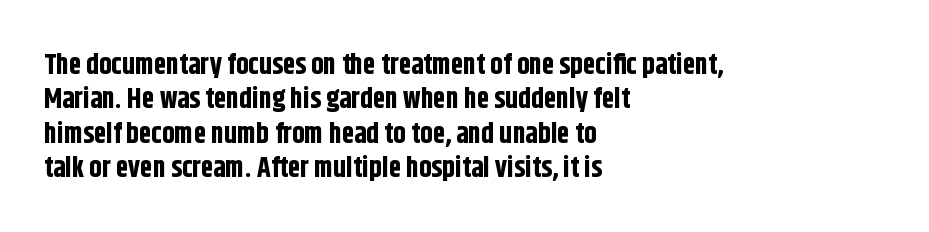
The image shows 28 px bold, condensed sans-serif type, upright; set left-aligned, line spacing 1.23x, normal letter spacing, not underlined; low stroke contrast and a large x-height.
